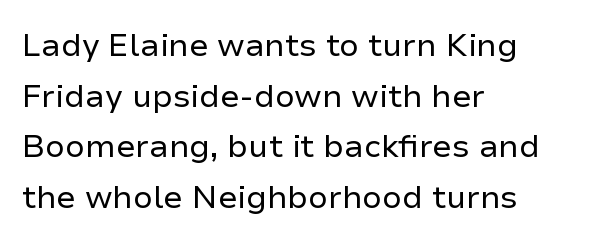
{"serif": "no", "italic": "no", "bold": "no", "weight": "regular", "width": "normal", "stroke_contrast": "low", "x_height": "medium", "monospaced": "no", "underline": "no", "align": "left", "line_spacing": "normal", "line_spacing_ratio": 1.58, "letter_spacing": "normal", "letter_spacing_em": 0.0, "glyph_px": 32}
